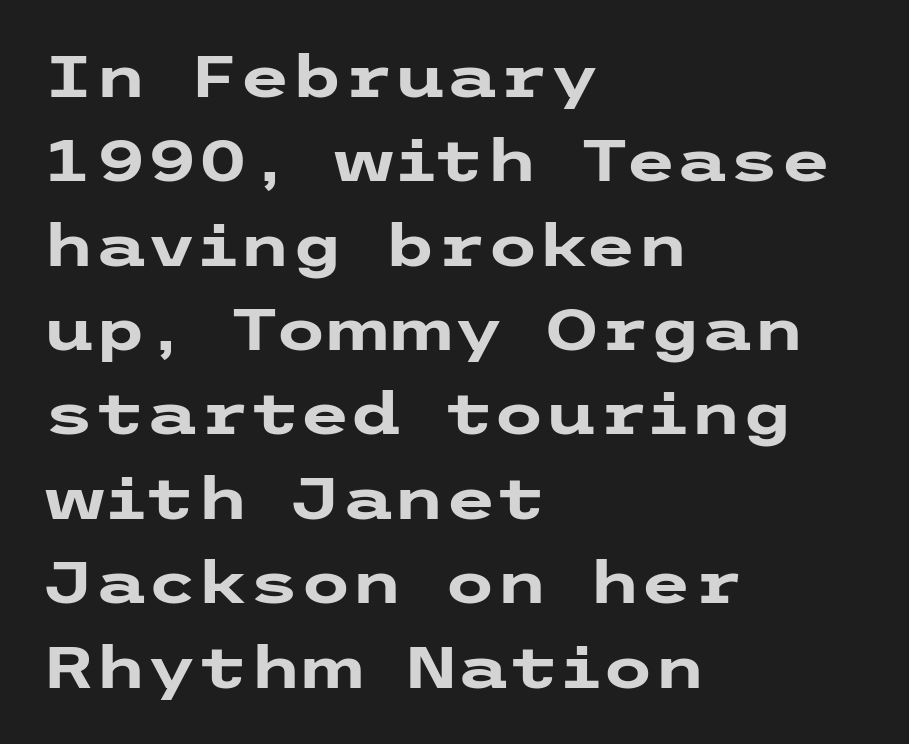
The image shows 59 px heavy, wide sans-serif type, upright; set left-aligned, normal line spacing (1.43x), normal letter spacing, not underlined; low stroke contrast and a medium x-height.
